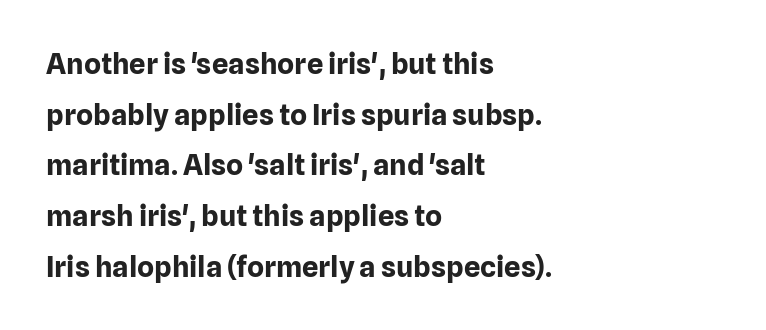
Q: Is the text bold? A: Yes.
Q: Is the text italic (slanted)? A: No, it is upright.
Q: Is the typeface a serif or a sans-serif typeface? A: Sans-serif.
Q: Is the text underlined? A: No.
Q: How is the paragraph aligned? A: Left-aligned.
Q: Is the spacing between letters normal or unusually wide? A: Normal.
Q: Width (condensed, normal, or wide)? A: Normal.
Q: Stroke contrast? A: Low.
Q: x-height? A: Medium.
Q: Monospaced? A: No.
